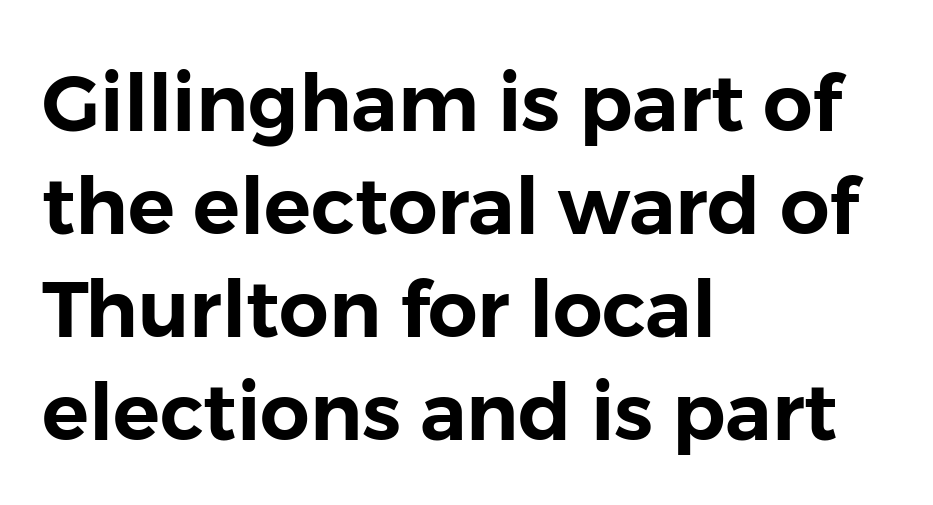
The image shows 78 px sans-serif type, upright; set left-aligned, normal line spacing (1.32x), normal letter spacing, not underlined; low stroke contrast and a medium x-height.
